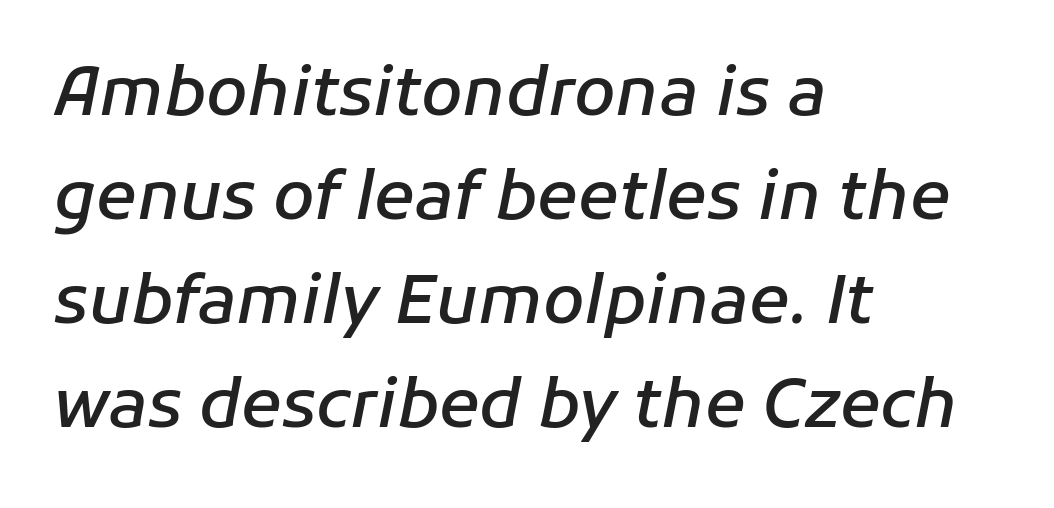
The image shows 67 px semibold type, italic (leaning right); set left-aligned, normal line spacing (1.55x), normal letter spacing, not underlined; low stroke contrast and a medium x-height.
